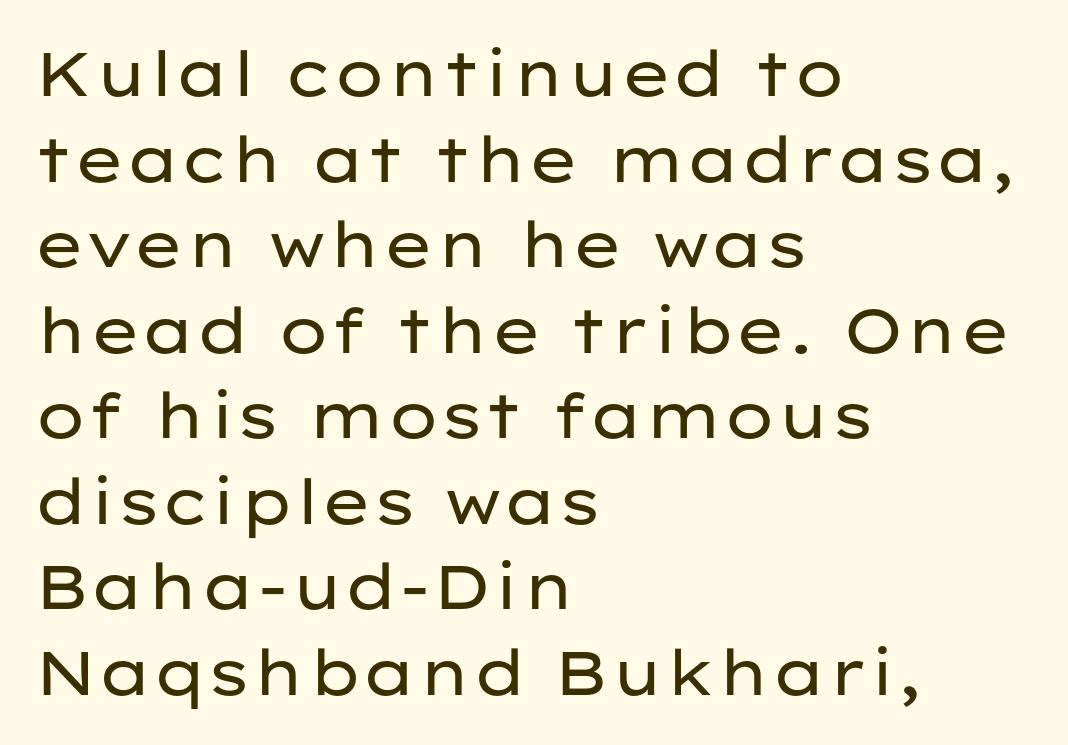
The image shows 62 px regular-weight, wide sans-serif type, upright; set left-aligned, normal line spacing (1.38x), normal letter spacing, not underlined; low stroke contrast and a medium x-height.
